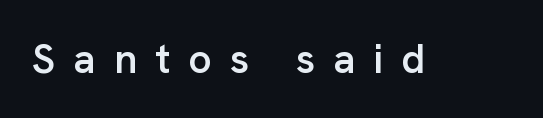
The image shows 41 px semibold sans-serif type, upright; set unusually wide letter spacing (+0.44 em), not underlined; low stroke contrast and a medium x-height.
